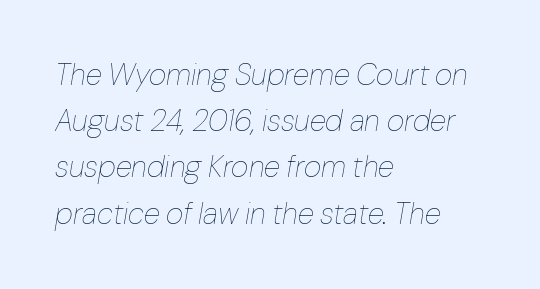
What's the leading like? Ordinary, nothing unusual. The paragraph shown leans on its left margin. Note the varied advance widths — an 'i' is clearly narrower than an 'm'. Yep, that's italic — everything's leaning.
